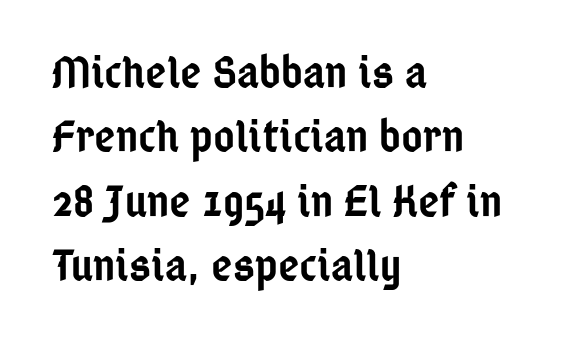
The letters sit at their default tracking, neither squeezed nor spread. Evenly set lines give the paragraph a standard silhouette. In terms of letterform style, serifs are entirely absent. Does the copy run flush right? No — it runs flush left. The face used here is a semibold: visibly heavier than regular, lighter than bold. It's the straight-up-and-down kind of type.
